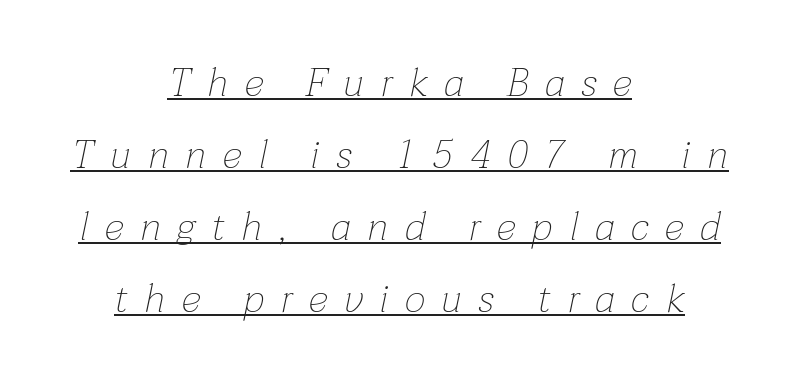
Does the lettering tilt? It does — this is italic. Emphasis is given by a line drawn under the lettering. Reading down the block, each line starts at a different indent, mirrored at its end. In terms of letterspacing, this is a distinctly airy, spread setting.
